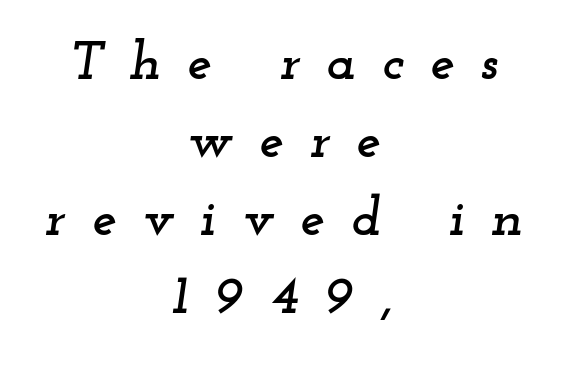
Horizontal alignment here is central, giving a formal, balanced look. Words appear elongated and porous because spacing is wide. A normal amount of white space separates one row of letters from the next. Proportional: the letters do not fall into vertical columns.
